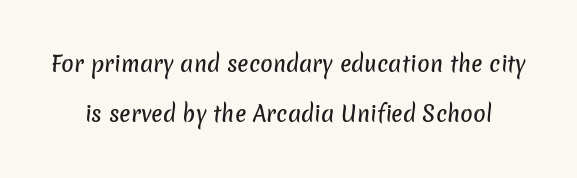
Q: Is the text underlined? A: No.
Q: Is the spacing between letters normal or unusually wide? A: Normal.
Q: Is the spacing between lines tight, normal or loose? A: Loose.
